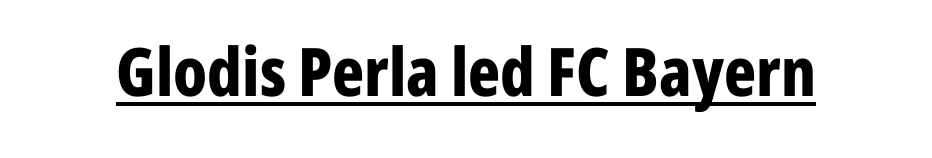
Looks like someone drew a line under every word here. Varying glyph widths throughout — classic text-font behaviour. When letters stand straight like this, we call the style roman or upright. Standard letterfit; no display-style spreading of the glyphs. Bold? Absolutely — the strokes are thick and heavy.
